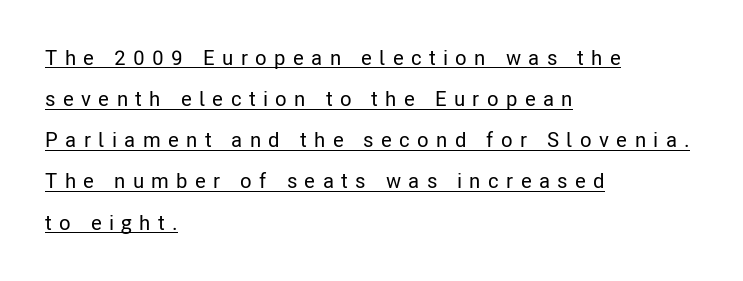
The image shows 21 px text type, upright; set left-aligned, loose line spacing (1.96x), unusually wide letter spacing (+0.35 em), underlined.
